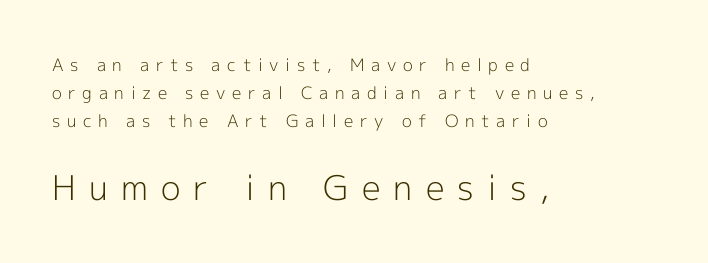
{"serif": "no", "italic": "no", "bold": "no", "weight": "light", "width": "normal", "x_height": "medium", "monospaced": "no", "underline": "no", "align": "left", "line_spacing": "normal", "line_spacing_ratio": 1.64, "letter_spacing": "wide", "letter_spacing_em": 0.39, "larger_block": "second", "size_ratio": 2.0, "glyph_px": 34}
